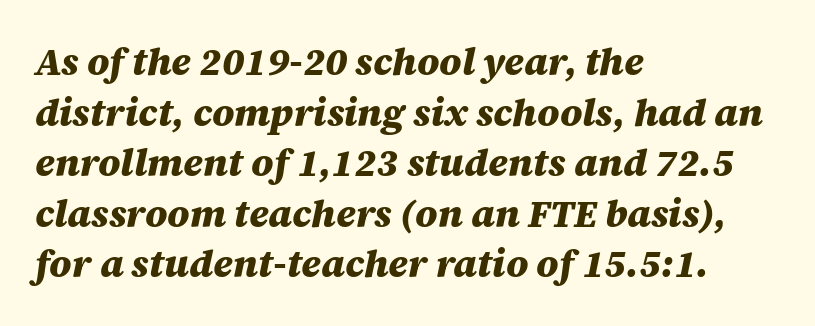
The image shows 38 px heavy type, italic (leaning right); set left-aligned, normal line spacing (1.33x), normal letter spacing, not underlined; medium stroke contrast and a large x-height.
